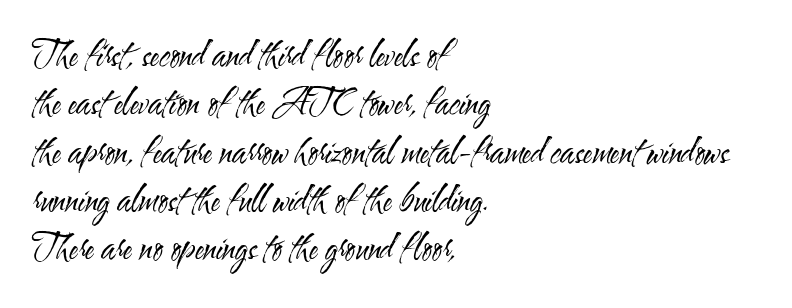
Each line starts at the same left margin while the right side varies. Classification — sans serif. Proportional: the letters do not fall into vertical columns. This is not heavy type; no bold has been used.
